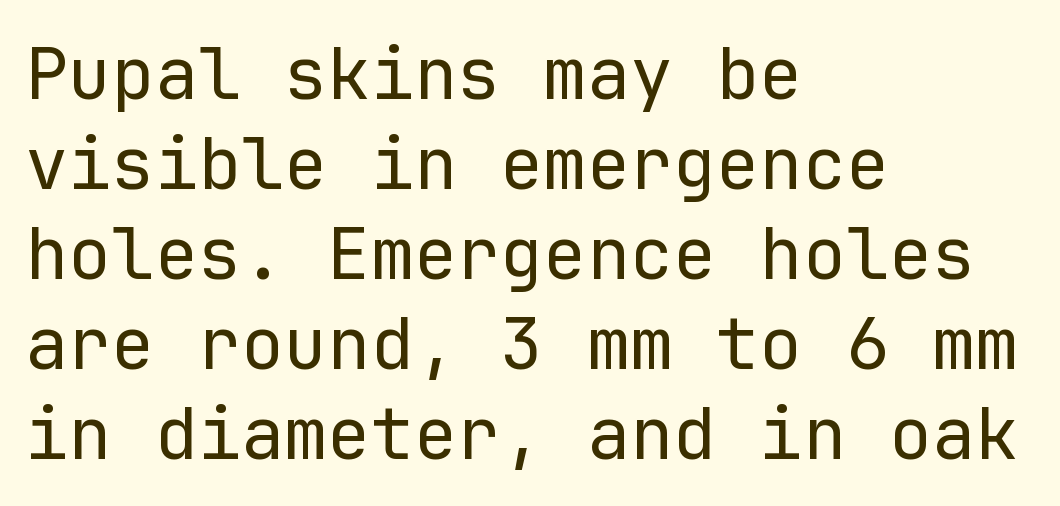
The image shows 72 px regular-weight sans-serif type, upright, monospaced; set left-aligned, normal line spacing (1.25x), normal letter spacing, not underlined; low stroke contrast and a medium x-height.
